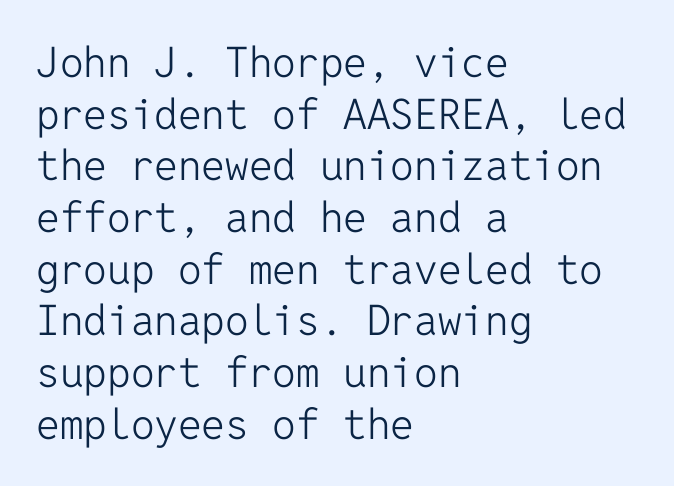
The image shows 42 px light sans-serif type, upright, monospaced; set left-aligned, line spacing 1.23x, normal letter spacing, not underlined; low stroke contrast and a medium x-height.
